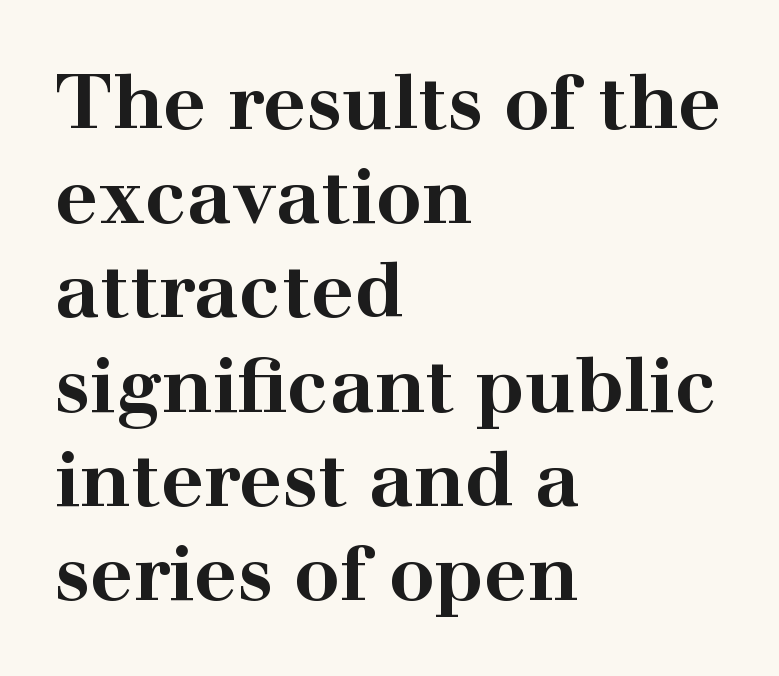
The image shows 76 px bold, wide serif type, upright; set left-aligned, line spacing 1.24x, normal letter spacing, not underlined; high stroke contrast and a medium x-height.
